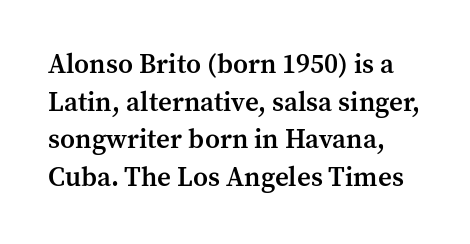
{"italic": "no", "bold": "semi", "underline": "no", "line_spacing": "normal", "line_spacing_ratio": 1.39, "letter_spacing": "normal", "letter_spacing_em": 0.0, "glyph_px": 27}
